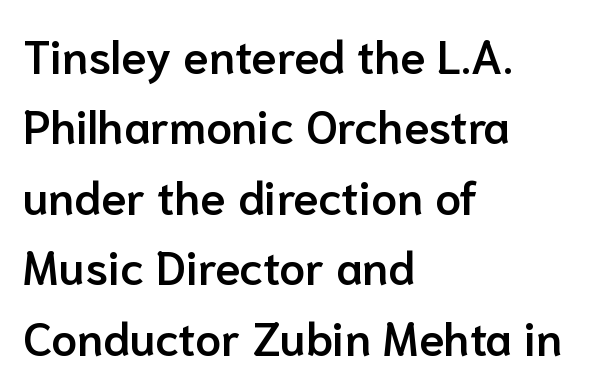
How would I describe the line gaps? Plain and ordinary. Firm but not heavy-handed strokes: this text is semibold. A typesetter would call this zero additional tracking. A student would call this left alignment; a typographer would say flush left, rag right.
